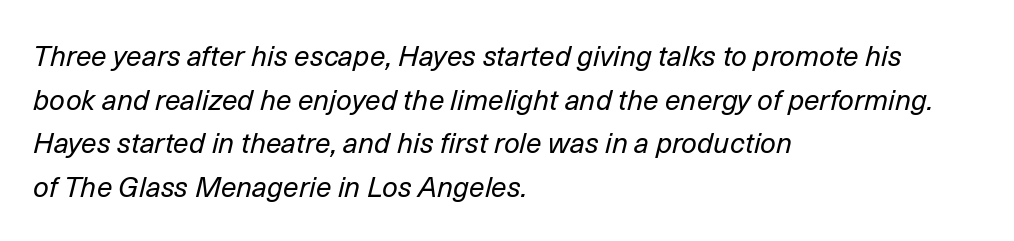
{"italic": "yes", "lean": "right", "slant_degrees": 14, "bold": "no", "weight": "regular", "width": "normal", "stroke_contrast": "low", "x_height": "medium", "monospaced": "no", "underline": "no", "align": "left", "line_spacing": "normal", "line_spacing_ratio": 1.56, "letter_spacing": "normal", "letter_spacing_em": 0.0, "glyph_px": 28}
